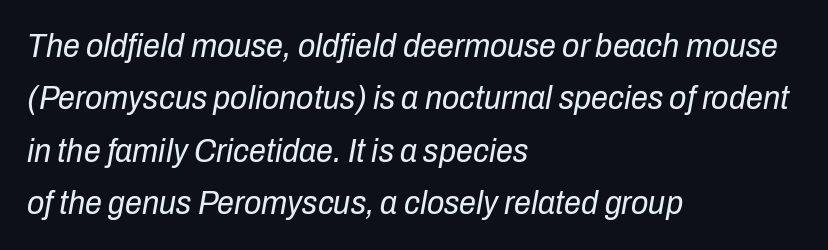
Q: Is the text bold? A: No.
Q: Is the text italic (slanted)? A: Yes, it leans right by about 10 degrees.
Q: Is the text underlined? A: No.
Q: How is the paragraph aligned? A: Left-aligned.
Q: Is the spacing between letters normal or unusually wide? A: Normal.
Q: Is the spacing between lines tight, normal or loose? A: Normal.
Q: Width (condensed, normal, or wide)? A: Condensed.
Q: Stroke contrast? A: Low.
Q: x-height? A: Medium.
Q: Monospaced? A: No.
